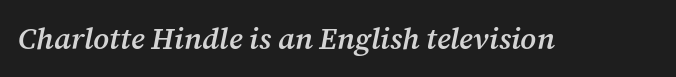
The image shows 30 px semibold serif type, italic (leaning right); set normal letter spacing, not underlined; medium stroke contrast and a medium x-height.
